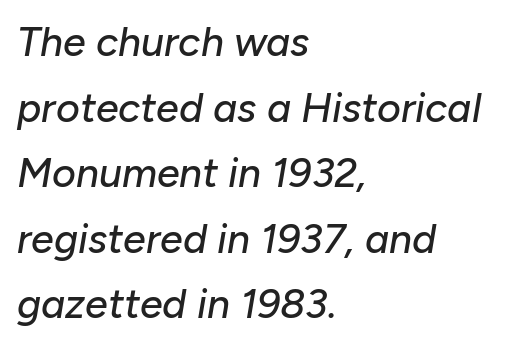
Each letter keeps its own natural width here, so spacing adapts to shape. The foot of each line stays bare and open. The rag falls on the right side of this text block. How would I describe the line gaps? Plain and ordinary. No extra tracking has been applied to these lines.
